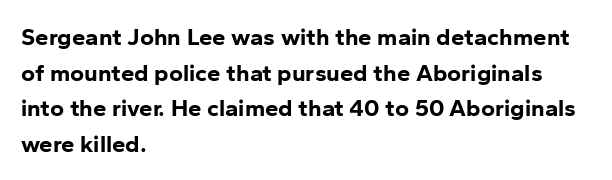
Its strokes are broad and dark, the hallmark of bold type. Short and long lines alike share a common starting point at left. Reading down the column, the eye jumps a familiar distance to each next line. Bare-footed words on every line.
